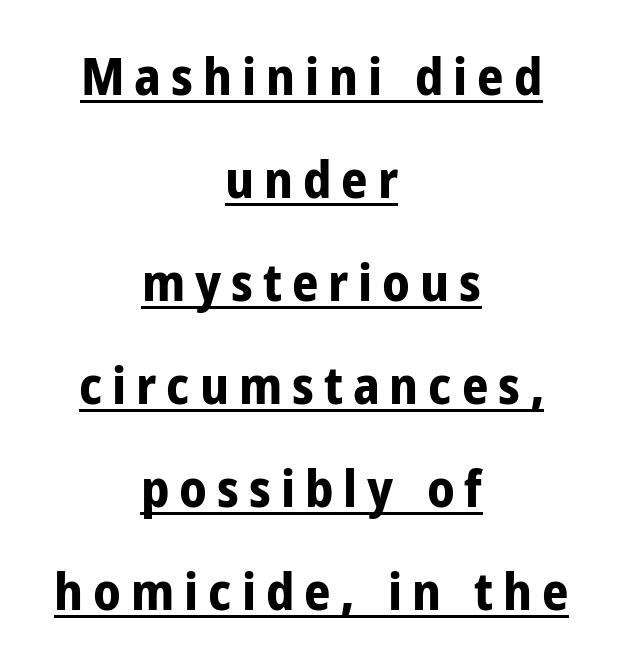
Q: Is the text bold? A: Yes.
Q: Is the text italic (slanted)? A: No, it is upright.
Q: Is the typeface a serif or a sans-serif typeface? A: Sans-serif.
Q: Is the text underlined? A: Yes.
Q: How is the paragraph aligned? A: Centered.
Q: Is the spacing between lines tight, normal or loose? A: Loose.
Q: Width (condensed, normal, or wide)? A: Condensed.
Q: Stroke contrast? A: Low.
Q: x-height? A: Medium.
Q: Monospaced? A: No.
